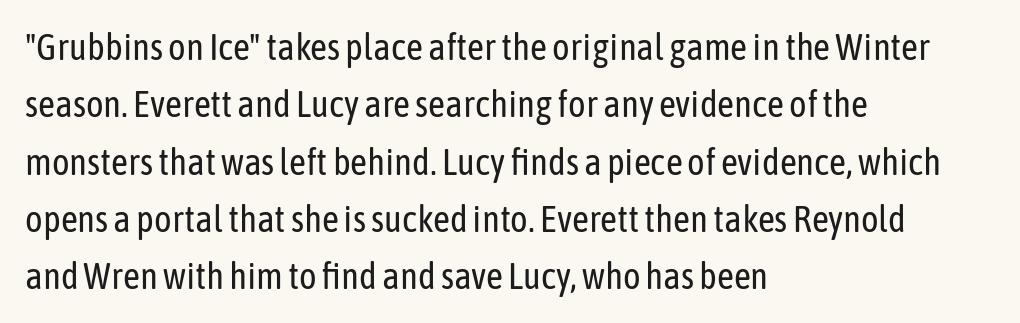
The image shows 37 px regular-weight, condensed sans-serif type, upright; set left-aligned, normal line spacing (1.55x), normal letter spacing, not underlined; low stroke contrast and a medium x-height.
